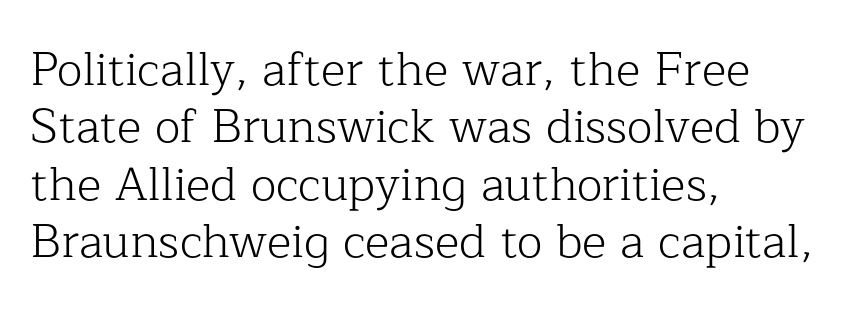
{"serif": "yes", "italic": "no", "bold": "no", "weight": "light", "width": "normal", "stroke_contrast": "low", "x_height": "medium", "monospaced": "no", "underline": "no", "align": "left", "line_spacing_ratio": 1.22, "letter_spacing": "normal", "letter_spacing_em": 0.0, "glyph_px": 47}
